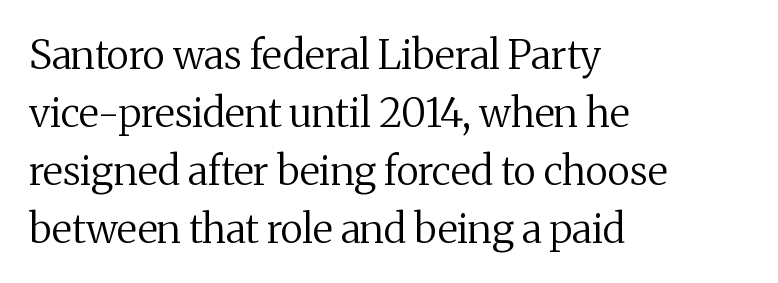
Horizontal alignment here is leftward, the default for most running prose. Leading matches the norm, producing a regular column. You can tell from the footed stems that serif type was used. The zone under the glyphs is completely vacant. Every stem runs plumb, perpendicular to the baseline.
